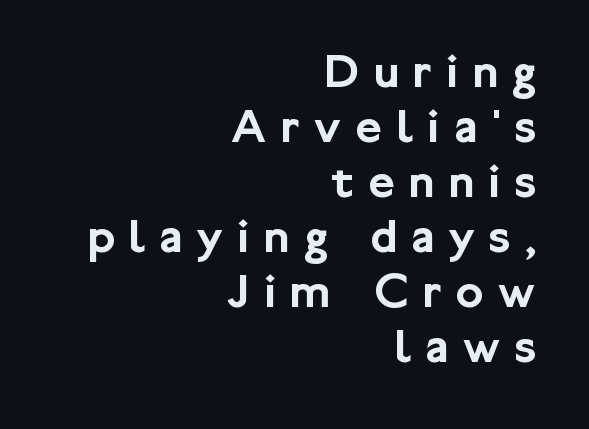
The image shows 51 px sans-serif type, upright; set right-aligned, tight line spacing (1.08x), unusually wide letter spacing (+0.28 em), not underlined; low stroke contrast and a medium x-height.
